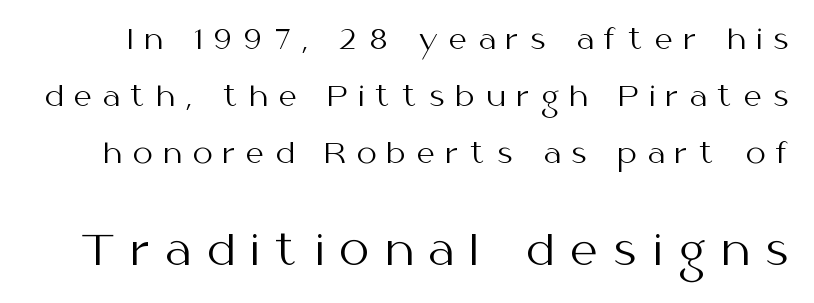
{"serif": "no", "italic": "no", "bold": "no", "weight": "regular", "width": "normal", "stroke_contrast": "medium", "x_height": "medium", "monospaced": "no", "underline": "no", "line_spacing": "loose", "line_spacing_ratio": 2.03, "letter_spacing": "wide", "letter_spacing_em": 0.4, "larger_block": "second", "size_ratio": 1.5, "glyph_px": 42}
